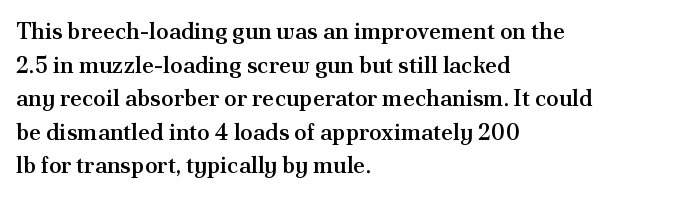
Q: Is the text bold? A: Semi-bold.
Q: Is the text italic (slanted)? A: No, it is upright.
Q: Is the text underlined? A: No.
Q: How is the paragraph aligned? A: Left-aligned.
Q: Is the spacing between letters normal or unusually wide? A: Normal.
Q: Is the spacing between lines tight, normal or loose? A: Normal.
